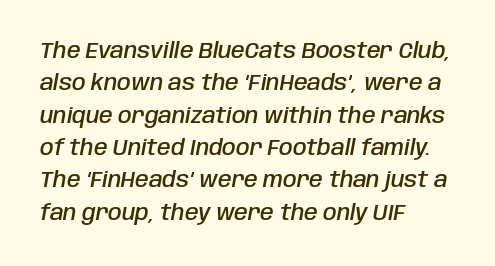
The passage is arranged the way most books set body copy — flush left. Observe the lean: these are italic letterforms. Quick note: interline space is typical. Honestly, there is no underline to notice here at all. Students, this is semibold: more ink than regular, less than bold.
